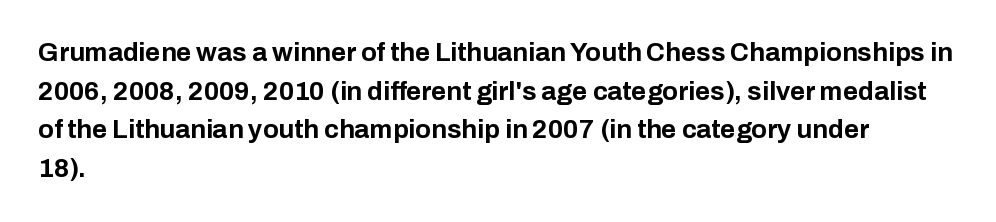
The image shows 26 px bold type, upright; set left-aligned, normal line spacing (1.49x), normal letter spacing, not underlined.
